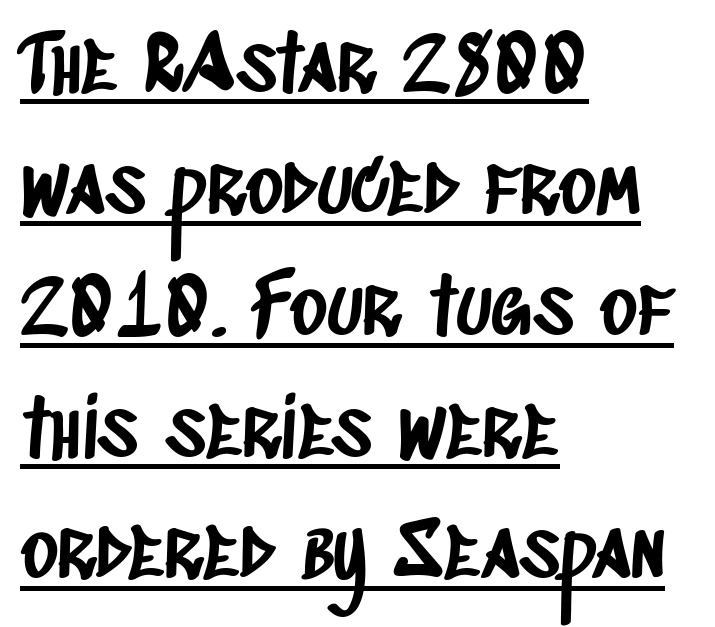
You could not count columns in this text — the font is proportionally spaced. Emphasis is given by a line drawn under the lettering. The lines sit at an ordinary, default distance from one another. A typesetter would call this zero additional tracking. Where is the straight margin? On the left.
